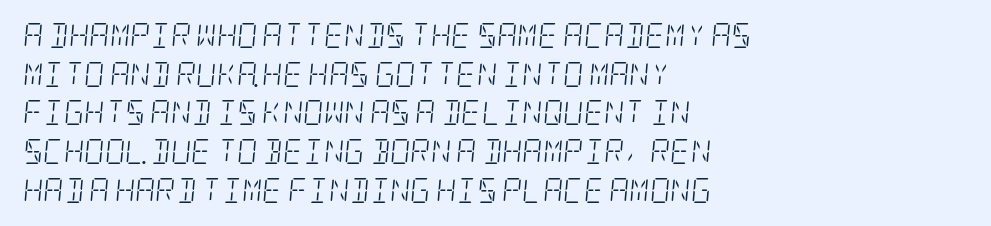
The image shows 25 px text type, italic (leaning right); set left-aligned, normal line spacing (1.55x), normal letter spacing, not underlined.
